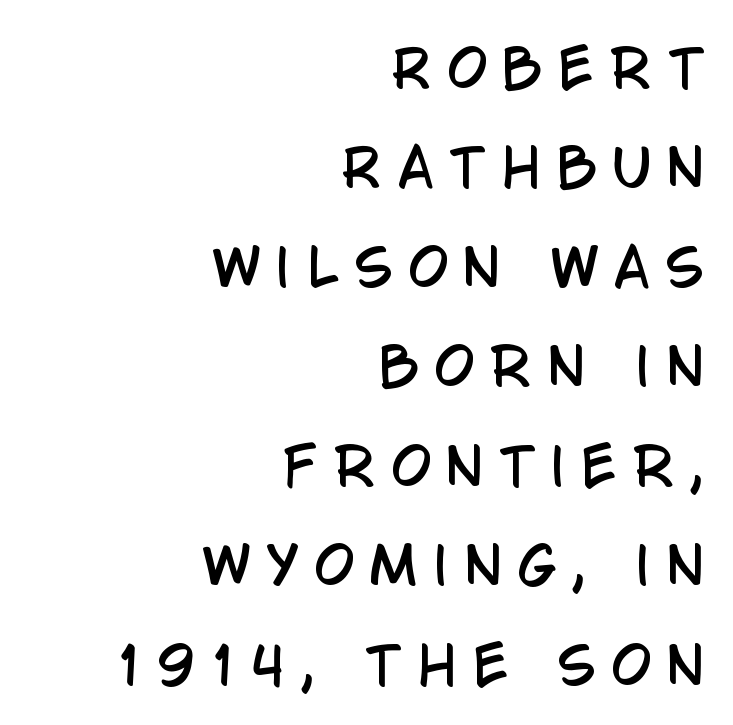
This is roman type, the default non-slanted kind. These lines have a slow, spaced-out rhythm from letter to letter. You could not count columns in this text — the font is proportionally spaced. Reading down the column, the eye jumps a long way to each next line.
